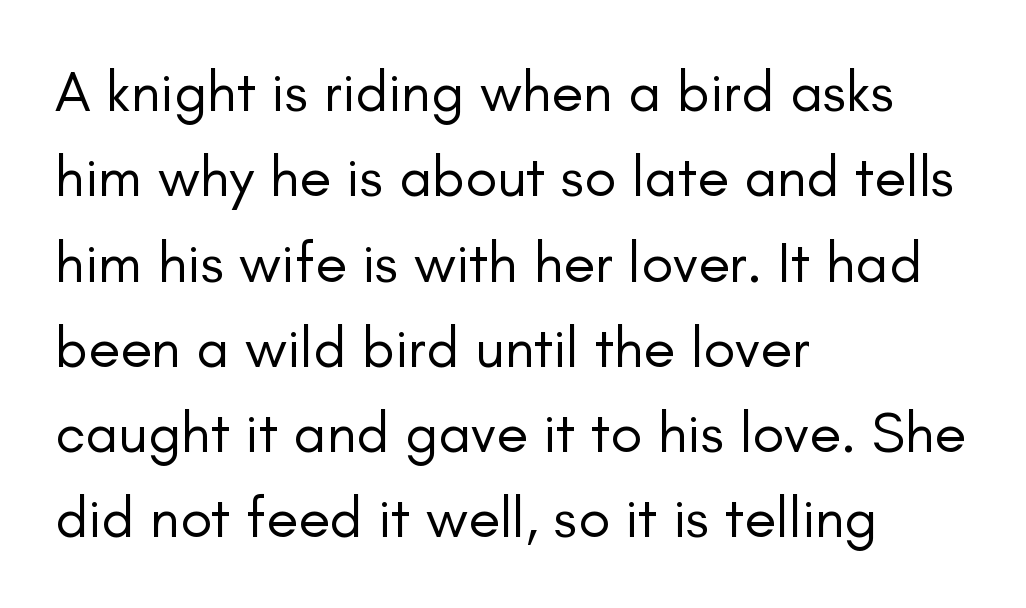
The image shows 58 px regular-weight sans-serif type, upright; set left-aligned, normal line spacing (1.47x), normal letter spacing, not underlined; low stroke contrast and a small x-height.
